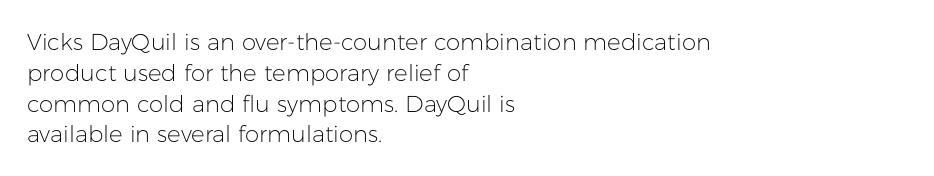
Descenders are the only things crossing below the line. The font sits on the lighter half of the weight spectrum, regular included. Does the copy run flush right? No — it runs flush left. Vertically, the passage feels balanced, rows spaced as you'd expect.
